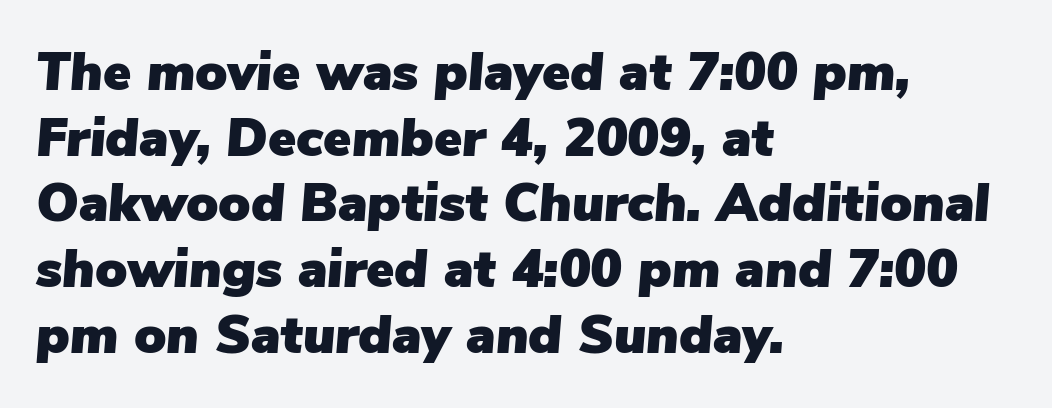
The image shows 53 px text type, italic (leaning right); set left-aligned, line spacing 1.24x, normal letter spacing, not underlined; low stroke contrast and a medium x-height.
